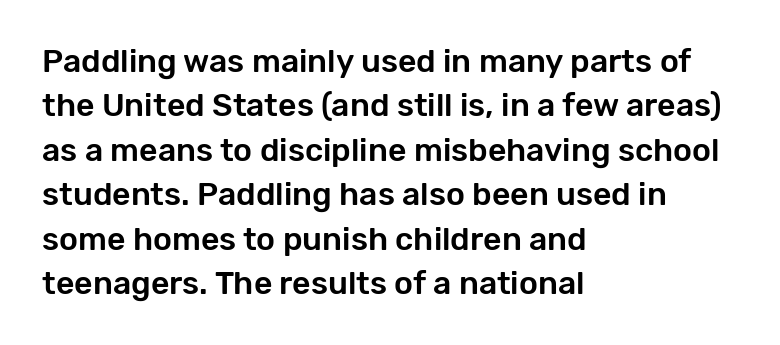
This sample has the flowing, uneven cadence of proportional lettering. A sans-serif font was chosen for this passage. A classic flush-left, rag-right setting is used for this passage. Posture: vertical. Honestly, the letter spacing is just normal — you wouldn't notice it.
